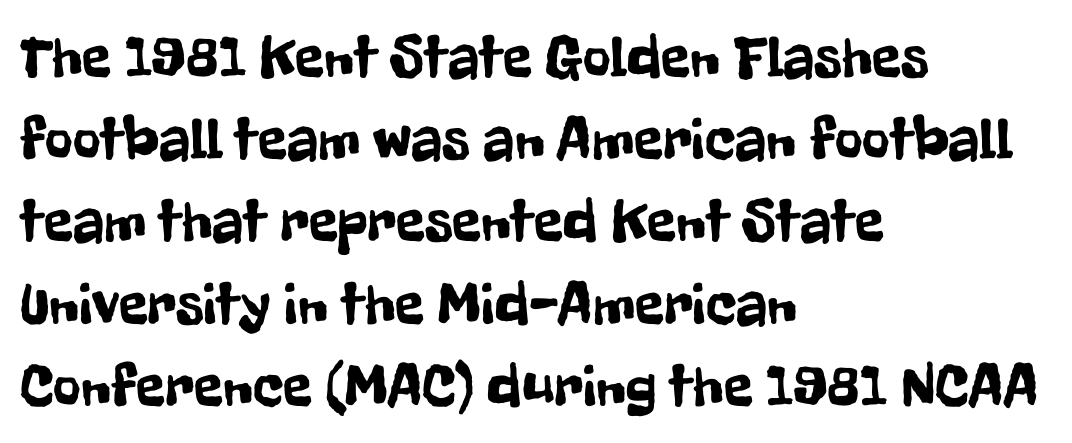
Q: Is the text italic (slanted)? A: No, it is upright.
Q: Is the typeface a serif or a sans-serif typeface? A: Sans-serif.
Q: Is the text underlined? A: No.
Q: How is the paragraph aligned? A: Left-aligned.
Q: Is the spacing between letters normal or unusually wide? A: Normal.
Q: Is the spacing between lines tight, normal or loose? A: Normal.
Q: Width (condensed, normal, or wide)? A: Condensed.
Q: Stroke contrast? A: Low.
Q: x-height? A: Medium.
Q: Monospaced? A: No.
